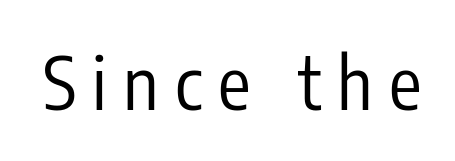
The image shows 73 px regular-weight, condensed sans-serif type, upright; set unusually wide letter spacing (+0.22 em), not underlined; low stroke contrast and a medium x-height.
